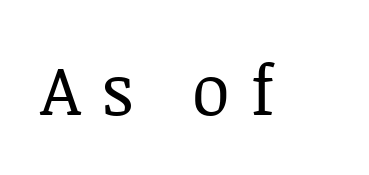
Q: Is the text bold? A: No.
Q: Is the text italic (slanted)? A: No, it is upright.
Q: Is the typeface a serif or a sans-serif typeface? A: Serif.
Q: Is the text underlined? A: No.
Q: Is the spacing between letters normal or unusually wide? A: Unusually wide.
Q: Width (condensed, normal, or wide)? A: Normal.
Q: Stroke contrast? A: Low.
Q: x-height? A: Large.
Q: Monospaced? A: No.
